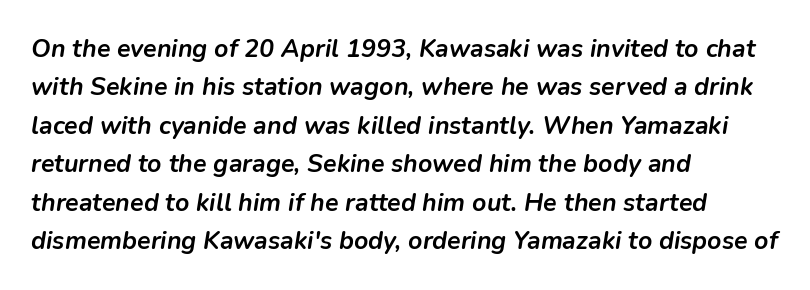
The whole block is typeset with a tilt. A dark, heavy texture on the line: the type is bold. Lines of text with bare space underneath. Short note: letters normally spaced.
